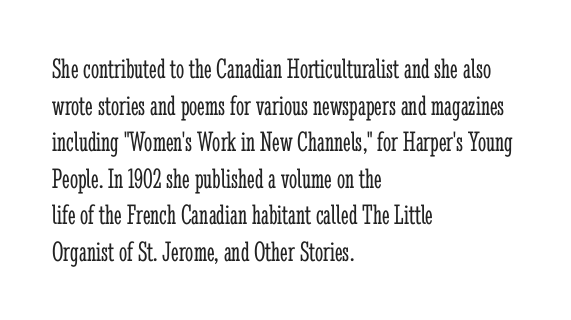
Q: Is the text bold? A: No.
Q: Is the text italic (slanted)? A: No, it is upright.
Q: Is the typeface a serif or a sans-serif typeface? A: Serif.
Q: Is the text underlined? A: No.
Q: How is the paragraph aligned? A: Left-aligned.
Q: Is the spacing between letters normal or unusually wide? A: Normal.
Q: Is the spacing between lines tight, normal or loose? A: Normal.
Q: Width (condensed, normal, or wide)? A: Condensed.
Q: Stroke contrast? A: Low.
Q: x-height? A: Medium.
Q: Monospaced? A: No.
